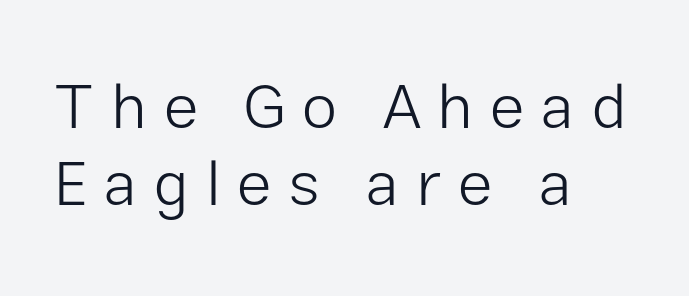
The letters advance in unequal steps, a hallmark of proportional type. Underline: absent. The face used here is a sans, in the tradition of grotesques and geometrics. In terms of posture, this sample is upright. Line beginnings align vertically; line endings do not. Short note: letters widely spaced.
